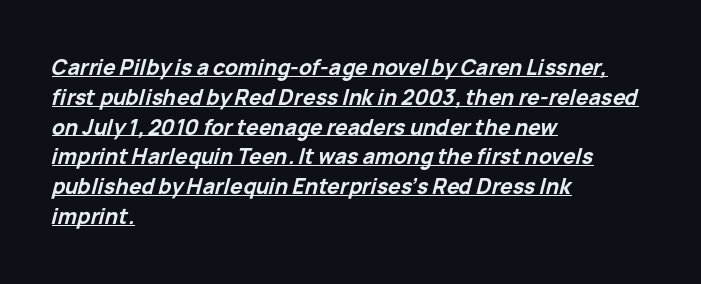
The image shows 21 px bold type, italic (leaning right); set left-aligned, normal line spacing (1.42x), normal letter spacing, underlined.
